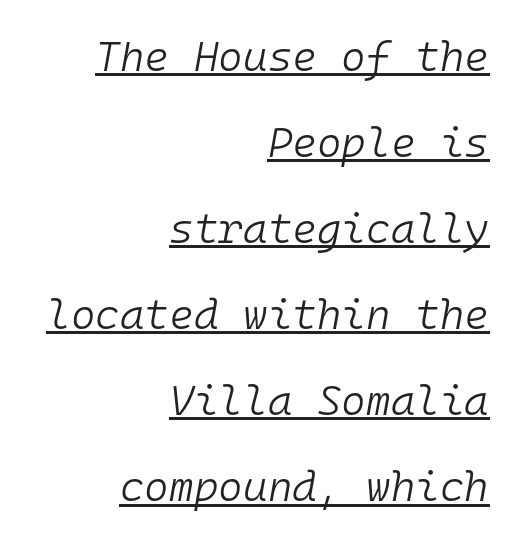
The image shows 42 px light type, italic (leaning right), monospaced; set right-aligned, loose line spacing (2.05x), normal letter spacing, underlined; low stroke contrast and a medium x-height.
